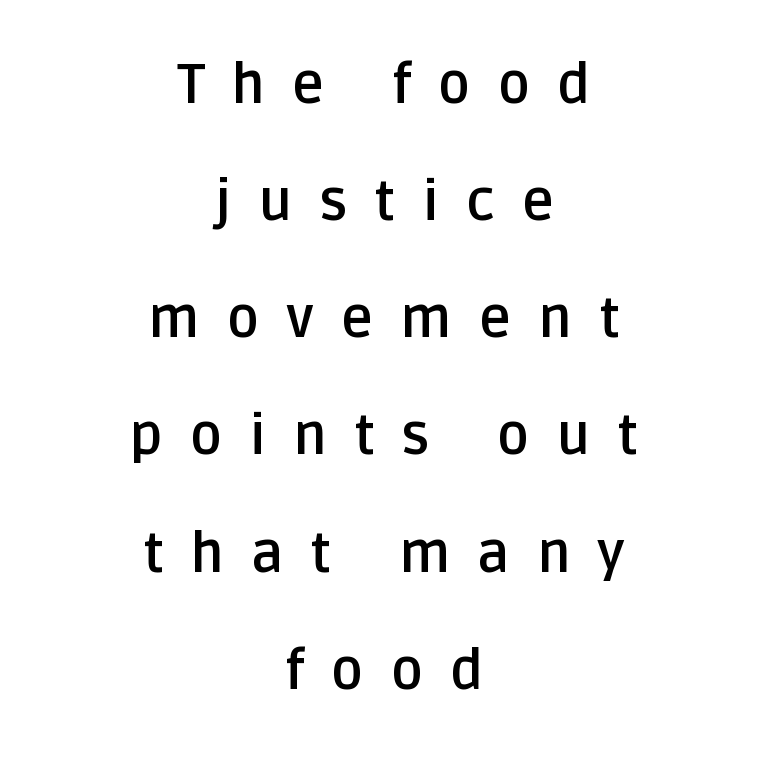
Ascenders rise straight up at ninety degrees. Short and long lines alike share a common midpoint. The letters are spread apart with noticeably loose tracking. Note: no serifs on the glyphs. Does the leading feel generous? Absolutely, it's lavish. A typesetter would call this proportional, since set widths differ per character.
